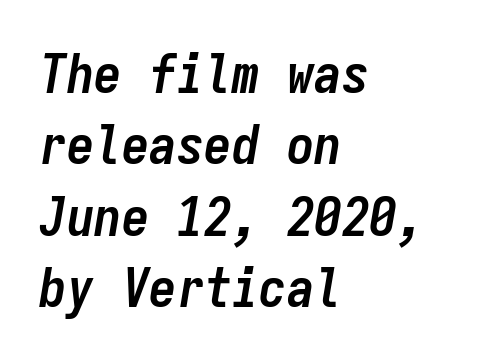
{"italic": "yes", "lean": "right", "slant_degrees": 9, "bold": "yes", "weight": "semibold", "width": "condensed", "stroke_contrast": "low", "x_height": "medium", "monospaced": "yes", "underline": "no", "align": "left", "line_spacing": "normal", "line_spacing_ratio": 1.3, "letter_spacing": "normal", "letter_spacing_em": 0.0, "glyph_px": 55}
